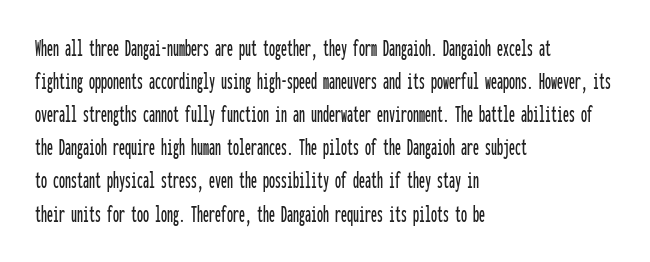
{"italic": "no", "underline": "no", "align": "left", "line_spacing": "normal", "line_spacing_ratio": 1.38, "letter_spacing": "normal", "letter_spacing_em": 0.0, "glyph_px": 24}
